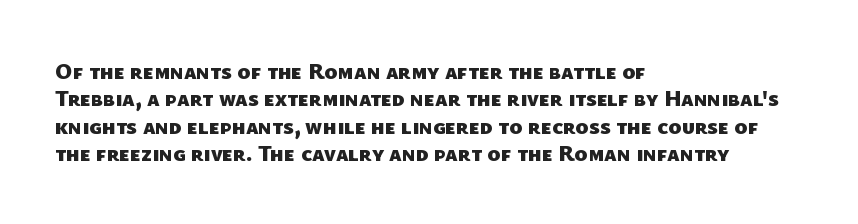
Q: Is the text bold? A: Yes.
Q: Is the text underlined? A: No.
Q: How is the paragraph aligned? A: Left-aligned.
Q: Is the spacing between letters normal or unusually wide? A: Normal.
Q: Is the spacing between lines tight, normal or loose? A: Normal.
